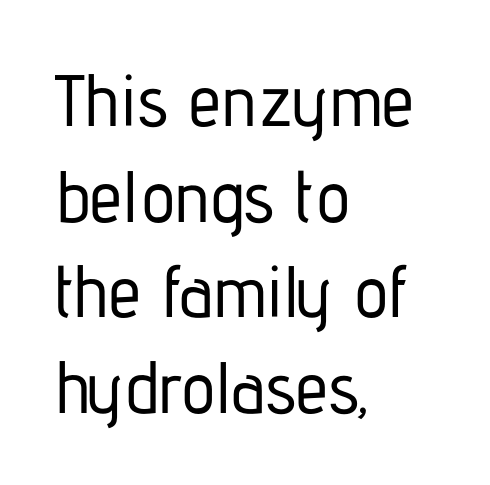
{"serif": "no", "italic": "no", "width": "condensed", "stroke_contrast": "low", "x_height": "medium", "monospaced": "no", "underline": "no", "align": "left", "line_spacing": "normal", "line_spacing_ratio": 1.31, "letter_spacing": "normal", "letter_spacing_em": 0.0, "glyph_px": 73}
